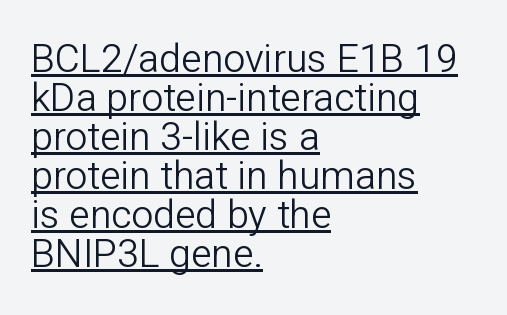
The image shows 39 px light sans-serif type, upright; set left-aligned, tight line spacing (1.0x), normal letter spacing, underlined; low stroke contrast and a medium x-height.
